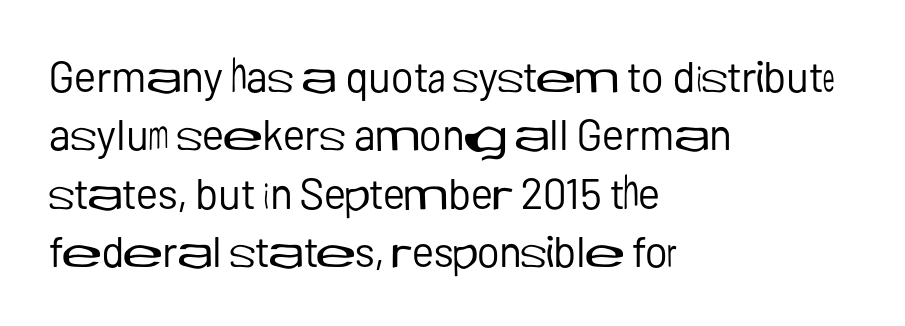
The image shows 43 px regular-weight sans-serif type, upright; set left-aligned, normal line spacing (1.36x), normal letter spacing, not underlined; low stroke contrast and a medium x-height.
